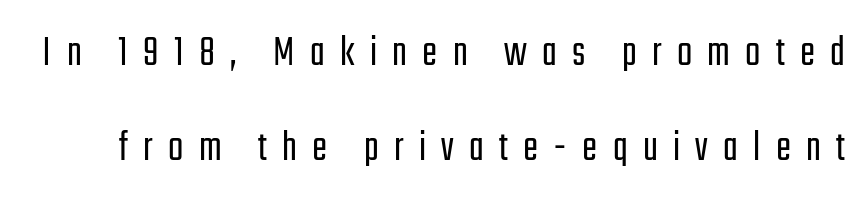
The image shows 45 px light, condensed sans-serif type, upright; set loose line spacing (2.12x), unusually wide letter spacing (+0.34 em), not underlined; low stroke contrast and a medium x-height.
